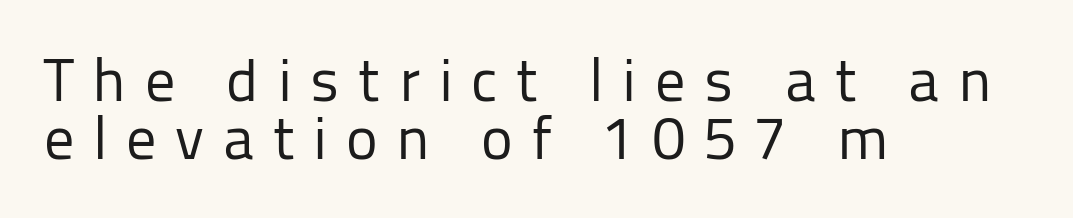
Q: Is the text bold? A: No.
Q: Is the text italic (slanted)? A: No, it is upright.
Q: Is the typeface a serif or a sans-serif typeface? A: Sans-serif.
Q: Is the text underlined? A: No.
Q: How is the paragraph aligned? A: Left-aligned.
Q: Is the spacing between letters normal or unusually wide? A: Unusually wide.
Q: Is the spacing between lines tight, normal or loose? A: Tight.
Q: Width (condensed, normal, or wide)? A: Normal.
Q: Stroke contrast? A: Low.
Q: x-height? A: Medium.
Q: Monospaced? A: No.
